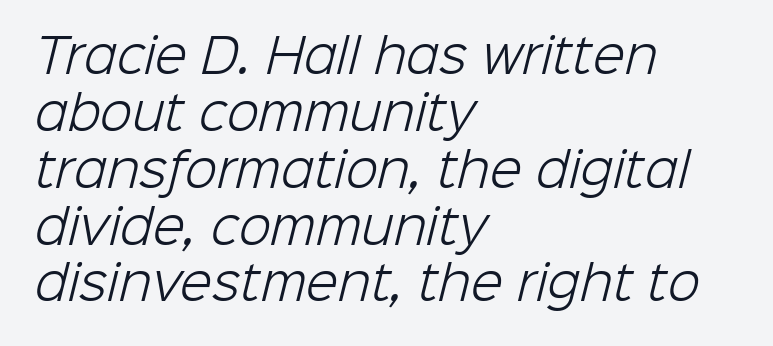
Stems here are at most as thick as an everyday book face. Inter-character spacing is left at the font's built-in metrics. Each row of text sits above clean, open space. The type family on display is of the sans-serif kind.
